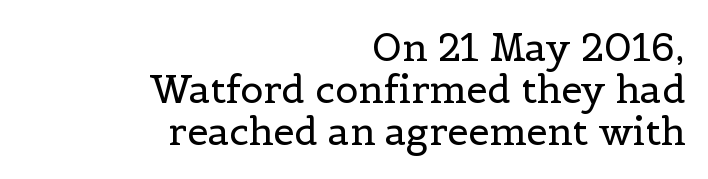
The image shows 38 px regular-weight serif type, upright; set right-aligned, tight line spacing (1.1x), normal letter spacing, not underlined; a medium x-height.
